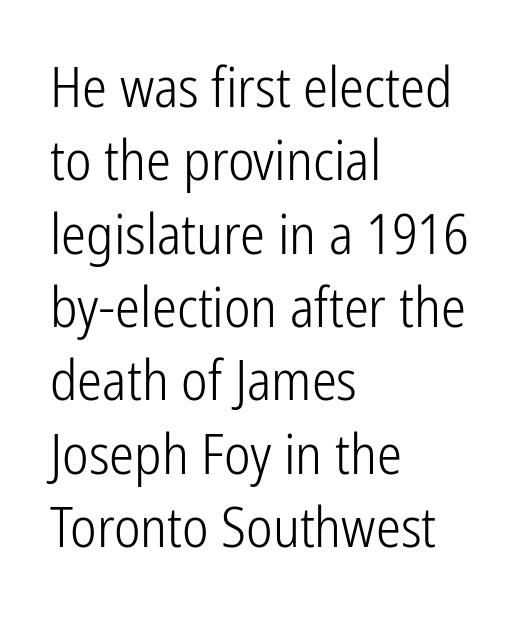
This rendering employs a face without finishing strokes, i.e., a sans-serif. Normally led — the rows are evenly, conventionally spaced. Italic: no, the glyphs are upright roman. All the whitespace from short lines collects on the right. The rendering uses natural spacing where letterforms have individual widths.
